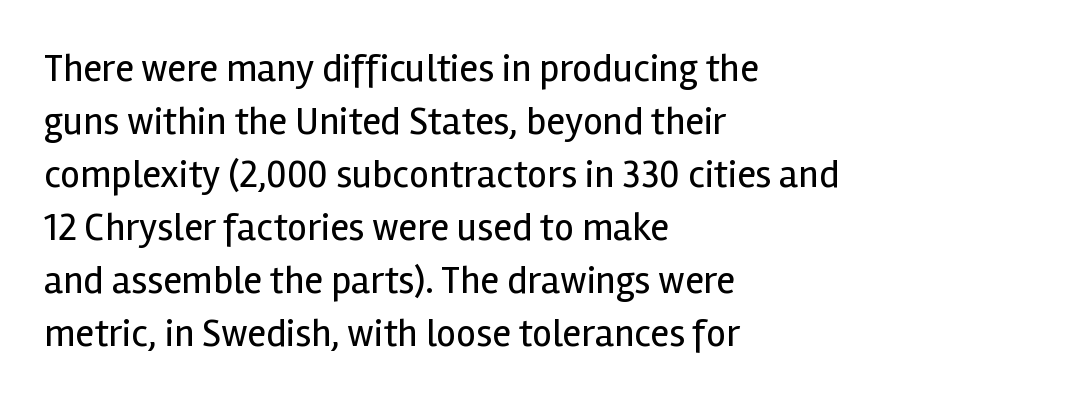
{"serif": "no", "italic": "no", "bold": "no", "weight": "regular", "width": "normal", "x_height": "medium", "monospaced": "no", "underline": "no", "align": "left", "line_spacing": "normal", "line_spacing_ratio": 1.36, "letter_spacing": "normal", "letter_spacing_em": 0.0, "glyph_px": 39}
